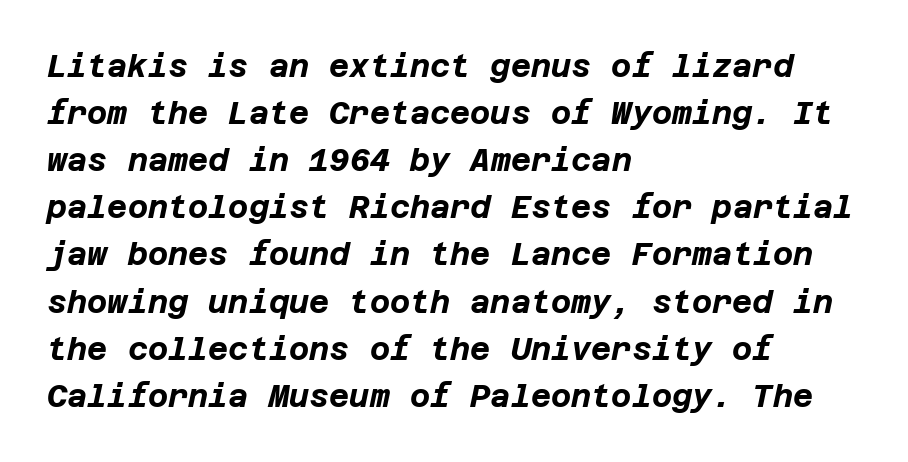
The block of text has a typical density, with ordinary space between rows. Each glyph is drawn with heavy, bold strokes. Standard letterfit; no display-style spreading of the glyphs. Does the lettering tilt? It does — this is italic. The rag falls on the right side of this text block. The foot of each line stays bare and open.
